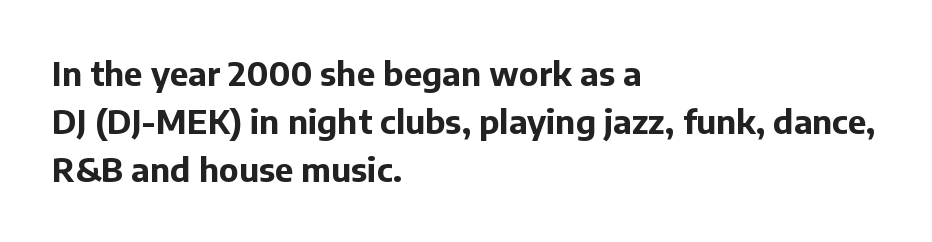
Q: Is the text bold? A: Yes.
Q: Is the text italic (slanted)? A: No, it is upright.
Q: Is the typeface a serif or a sans-serif typeface? A: Sans-serif.
Q: Is the text underlined? A: No.
Q: How is the paragraph aligned? A: Left-aligned.
Q: Is the spacing between letters normal or unusually wide? A: Normal.
Q: Is the spacing between lines tight, normal or loose? A: Normal.
Q: Width (condensed, normal, or wide)? A: Normal.
Q: Stroke contrast? A: Low.
Q: x-height? A: Medium.
Q: Monospaced? A: No.
